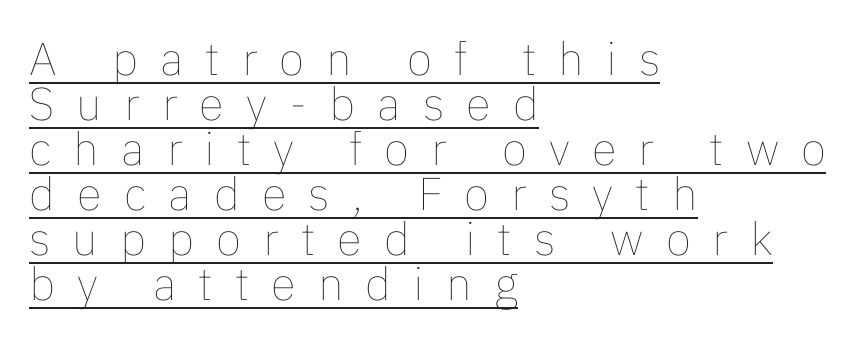
Q: Is the text bold? A: No.
Q: Is the text italic (slanted)? A: No, it is upright.
Q: Is the text underlined? A: Yes.
Q: How is the paragraph aligned? A: Left-aligned.
Q: Is the spacing between letters normal or unusually wide? A: Unusually wide.
Q: Is the spacing between lines tight, normal or loose? A: Tight.
Q: Width (condensed, normal, or wide)? A: Normal.
Q: Stroke contrast? A: Low.
Q: x-height? A: Medium.
Q: Monospaced? A: No.
